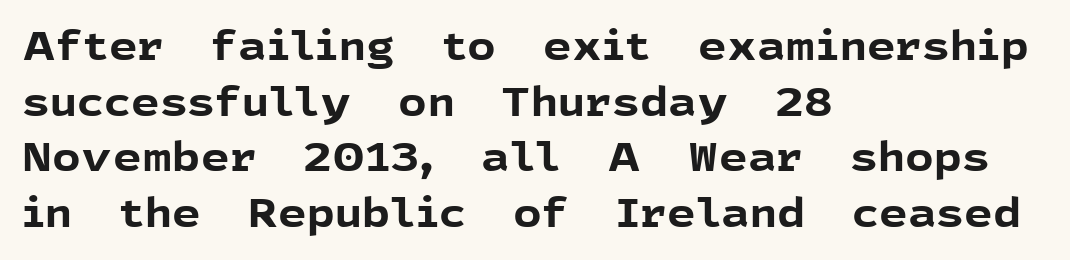
Is this a sans? Yes — the strokes have no serifs. Tracking value appears to be zero — textbook default spacing. It's the straight-up-and-down kind of type. Here the designer chose a conventional face with non-uniform glyph widths. The typesetter chose a ragged-right arrangement here.
